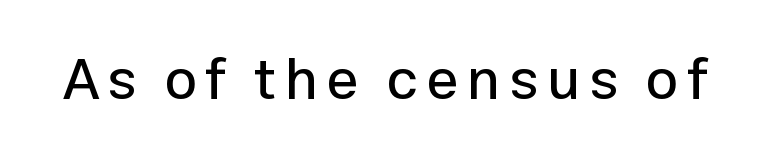
Q: Is the text italic (slanted)? A: No, it is upright.
Q: Is the typeface a serif or a sans-serif typeface? A: Sans-serif.
Q: Is the text underlined? A: No.
Q: Width (condensed, normal, or wide)? A: Normal.
Q: Stroke contrast? A: Low.
Q: x-height? A: Medium.
Q: Monospaced? A: No.
